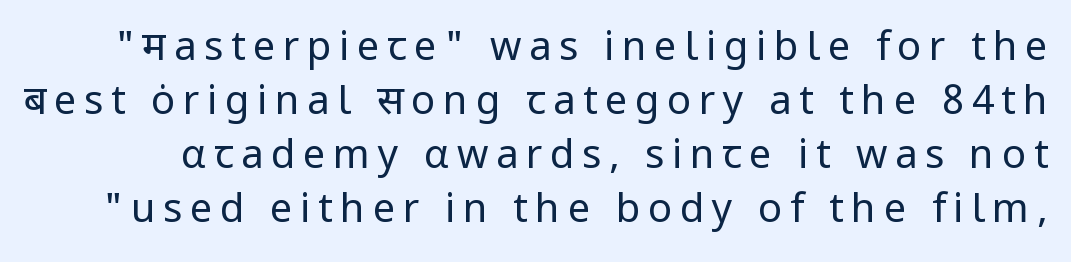
{"serif": "no", "italic": "no", "bold": "no", "weight": "regular", "width": "normal", "stroke_contrast": "low", "x_height": "medium", "monospaced": "no", "underline": "no", "line_spacing": "normal", "line_spacing_ratio": 1.35, "glyph_px": 40}
